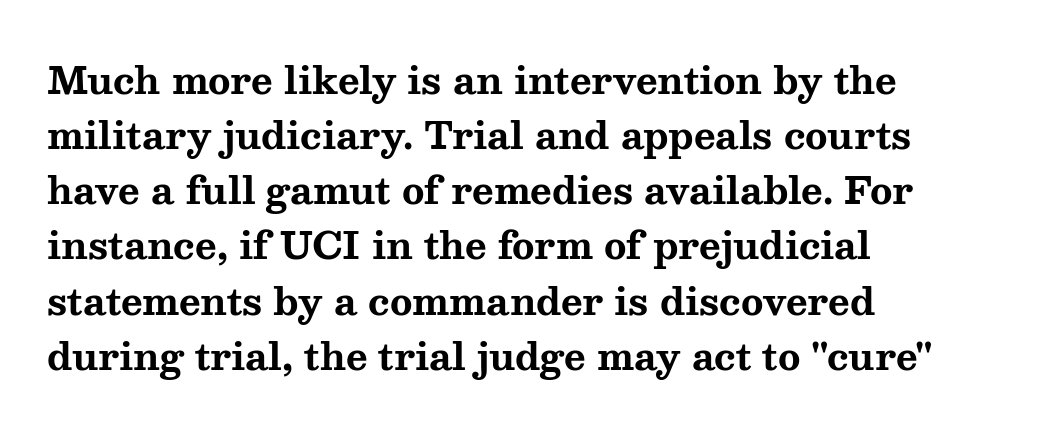
This sample has the flowing, uneven cadence of proportional lettering. Only glyphs here, with clear space below each row. Regarding serifs, this sample has them. If you measured baseline to baseline, you'd find a middling distance.
